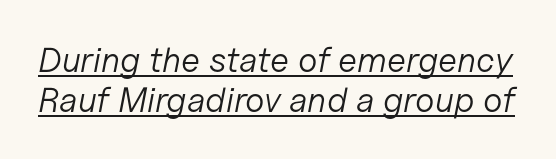
You could call the tracking neutral — neither tight nor loose. No extra ink here — the face is not bold. Very little white space separates one row of letters from the next. Slanted lettering throughout. You could not count columns in this text — the font is proportionally spaced.
